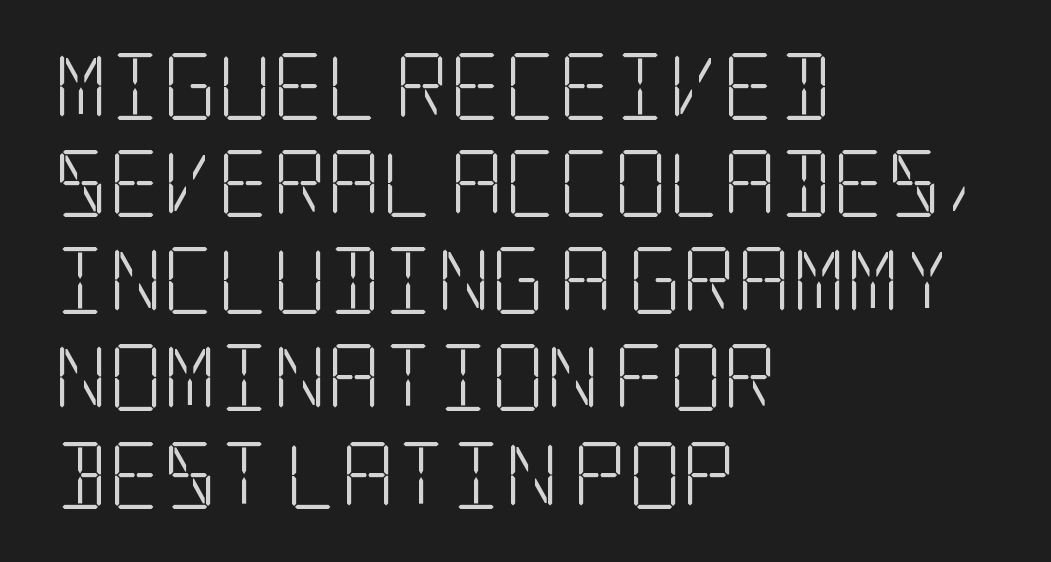
{"serif": "yes", "italic": "no", "bold": "no", "weight": "light", "width": "condensed", "stroke_contrast": "low", "x_height": "large", "underline": "no", "align": "left", "line_spacing": "normal", "line_spacing_ratio": 1.45, "letter_spacing": "normal", "letter_spacing_em": 0.0, "glyph_px": 67}
